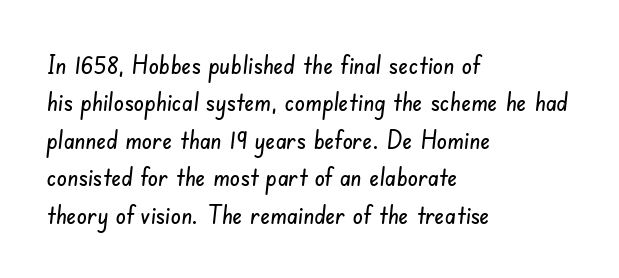
Q: Is the text underlined? A: No.
Q: How is the paragraph aligned? A: Left-aligned.
Q: Is the spacing between letters normal or unusually wide? A: Normal.
Q: Is the spacing between lines tight, normal or loose? A: Normal.
